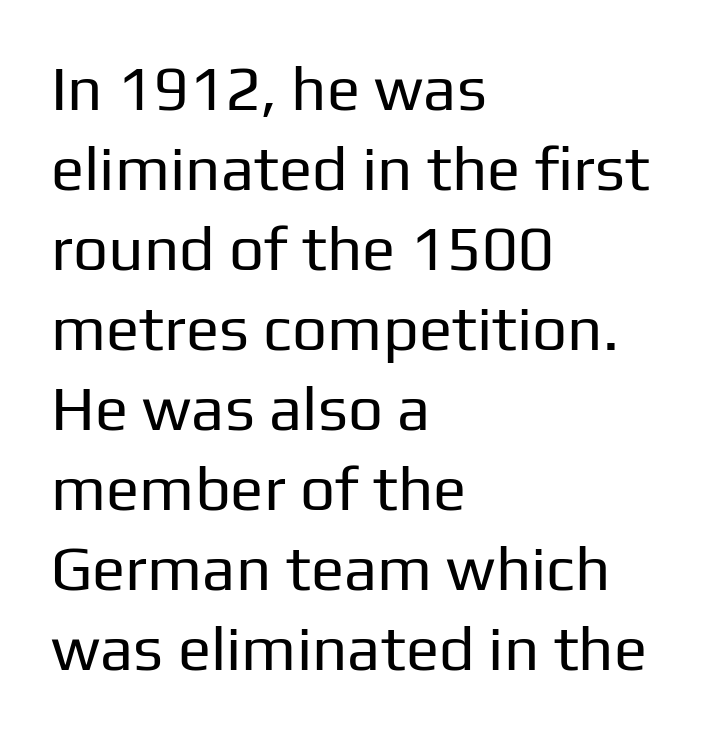
Nothing unusual about the tracking: characters are spaced as the font intends. Is the block centered? No — it sits flush against the left margin. The font is comparable to plain body text, perhaps lighter. Observe the absence of serifs on each vertical stroke in this sample. When letters stand straight like this, we call the style roman or upright.
